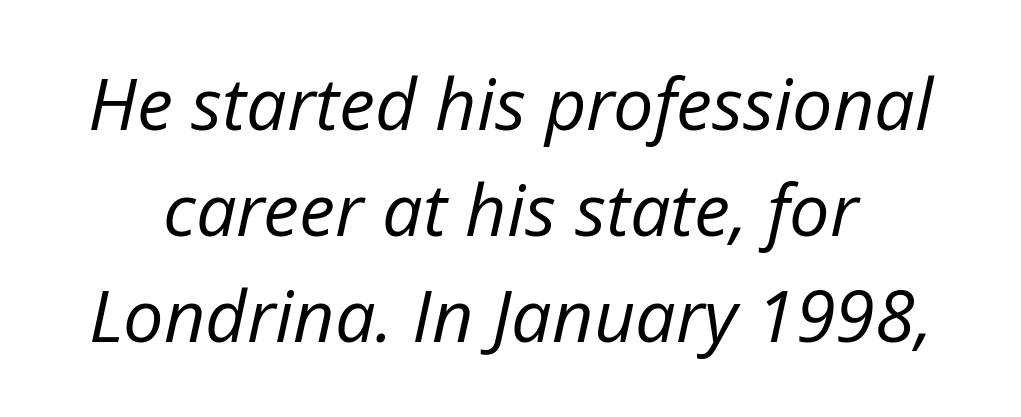
Q: Is the text bold? A: No.
Q: Is the text italic (slanted)? A: Yes, it leans right by about 12 degrees.
Q: Is the text underlined? A: No.
Q: Is the spacing between letters normal or unusually wide? A: Normal.
Q: Is the spacing between lines tight, normal or loose? A: Normal.
Q: Width (condensed, normal, or wide)? A: Normal.
Q: Stroke contrast? A: Low.
Q: x-height? A: Medium.
Q: Monospaced? A: No.
